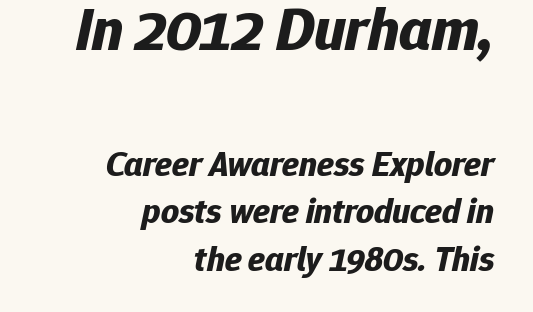
Nobody drew a line under any word here. Scale decreases going downward across the two blocks. A typesetter would call this proportional, since set widths differ per character. The typography opts for an oblique posture over an upright one. Between one letter and the next there's only the usual sliver of space.
